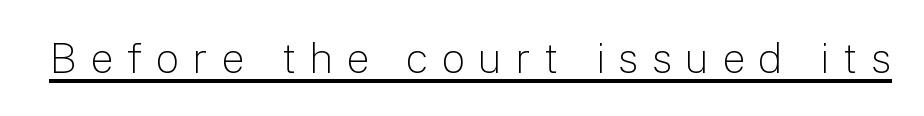
Q: Is the text bold? A: No.
Q: Is the text italic (slanted)? A: No, it is upright.
Q: Is the typeface a serif or a sans-serif typeface? A: Sans-serif.
Q: Is the text underlined? A: Yes.
Q: Is the spacing between letters normal or unusually wide? A: Unusually wide.
Q: Width (condensed, normal, or wide)? A: Normal.
Q: Stroke contrast? A: Low.
Q: x-height? A: Medium.
Q: Monospaced? A: No.
